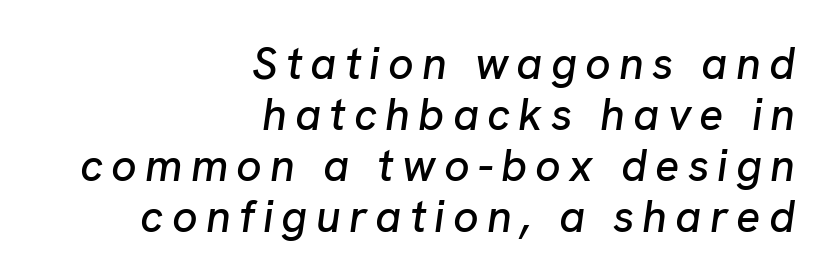
The image shows 45 px text type, italic (leaning right); set right-aligned, tight line spacing (1.13x), not underlined; low stroke contrast and a medium x-height.
